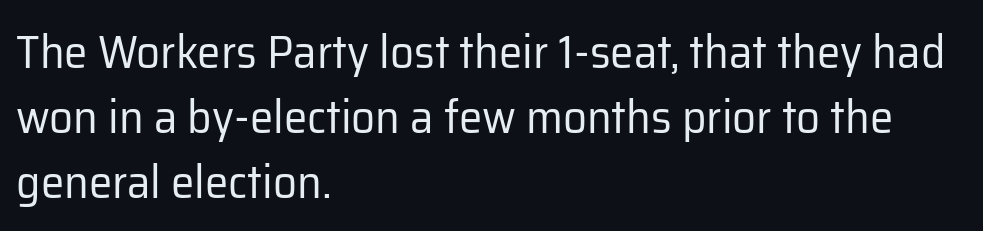
Q: Is the text bold? A: No.
Q: Is the text italic (slanted)? A: No, it is upright.
Q: Is the typeface a serif or a sans-serif typeface? A: Sans-serif.
Q: Is the text underlined? A: No.
Q: How is the paragraph aligned? A: Left-aligned.
Q: Is the spacing between letters normal or unusually wide? A: Normal.
Q: Is the spacing between lines tight, normal or loose? A: Normal.
Q: Width (condensed, normal, or wide)? A: Normal.
Q: Stroke contrast? A: Low.
Q: x-height? A: Medium.
Q: Monospaced? A: No.
